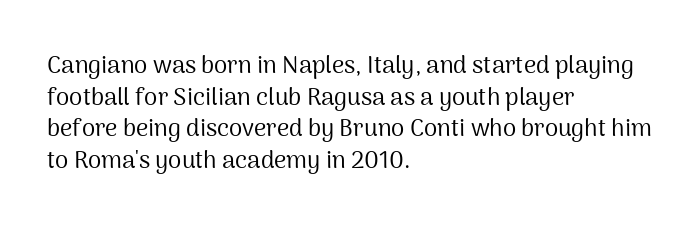
Leftover space on each line is placed entirely after the last word. The typesetting does not lean heavy: it is not bold. Honestly, the letter spacing is just normal — you wouldn't notice it. Underline: absent. If you drew a line through each stem, it would be perfectly vertical.
